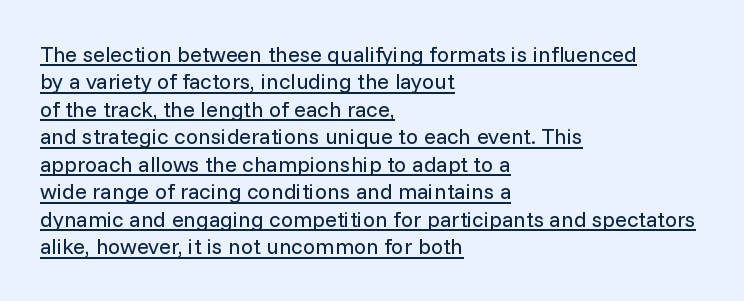
The compositor pushed each line to the left boundary. A light-to-regular cut is what we see here. Summary of vertical rhythm: regular, with standard interline spacing. Vertical strokes here are truly vertical. The gaps between neighbouring characters are ordinary and unremarkable.
